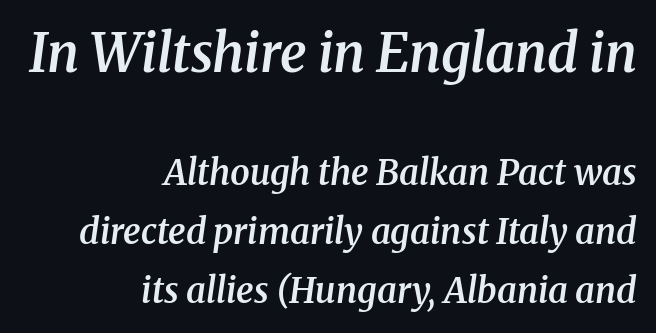
Quick note: italic. What stands out about the letter spacing? Nothing — it is the standard amount. In this sample the first text group is rendered at the bigger scale. Check the space under the baseline: it is left empty. Successive baselines arrive at the customary interval. Bold? Not quite — semibold, heavier than regular but stopping short.
